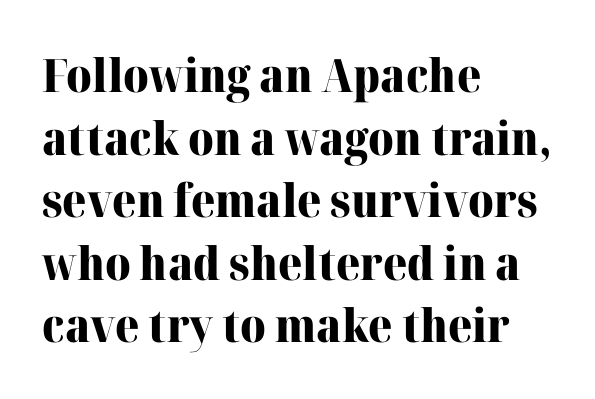
The image shows 46 px heavy serif type, upright; set left-aligned, normal line spacing (1.36x), normal letter spacing, not underlined; high stroke contrast and a medium x-height.
